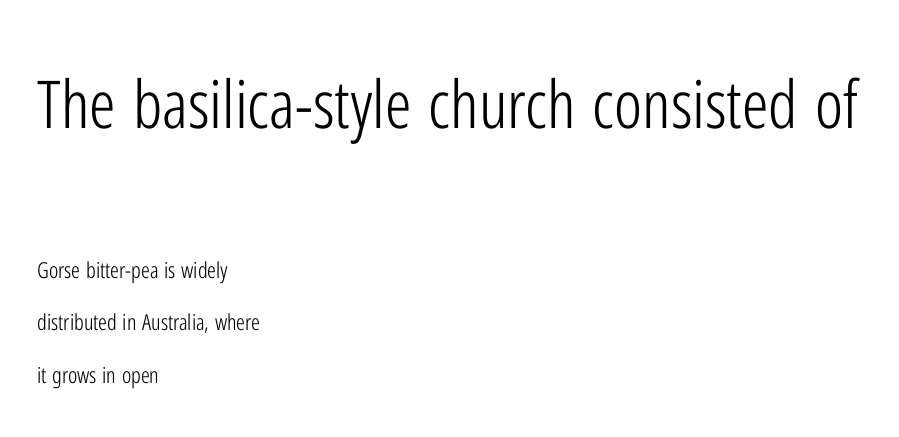
Q: Is the text bold? A: No.
Q: Is the text italic (slanted)? A: No, it is upright.
Q: Is the typeface a serif or a sans-serif typeface? A: Sans-serif.
Q: Is the text underlined? A: No.
Q: How is the paragraph aligned? A: Left-aligned.
Q: Is the spacing between letters normal or unusually wide? A: Normal.
Q: Is the spacing between lines tight, normal or loose? A: Loose.
Q: Which block of text is set in a larger size, the first (top) or the second (bottom)? A: The first (top) one.
Q: Width (condensed, normal, or wide)? A: Condensed.
Q: Stroke contrast? A: Low.
Q: x-height? A: Medium.
Q: Monospaced? A: No.
